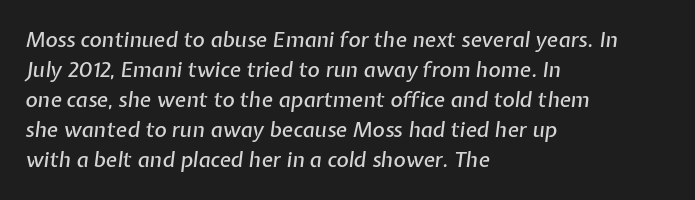
The image shows 21 px text type, italic (leaning right); set left-aligned, normal line spacing (1.43x), normal letter spacing, not underlined.
